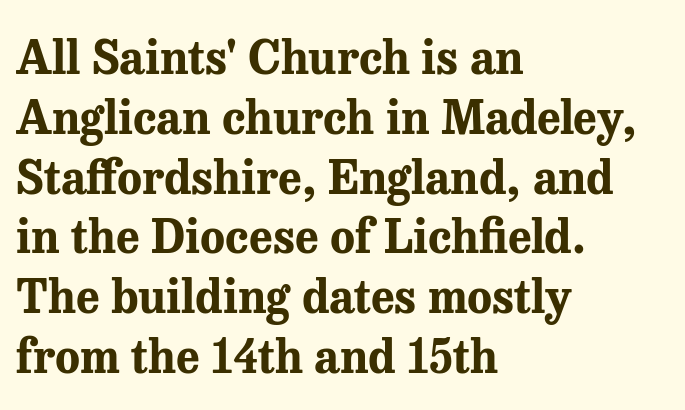
The image shows 46 px bold serif type, upright; set left-aligned, normal line spacing (1.3x), normal letter spacing, not underlined; medium stroke contrast and a medium x-height.
